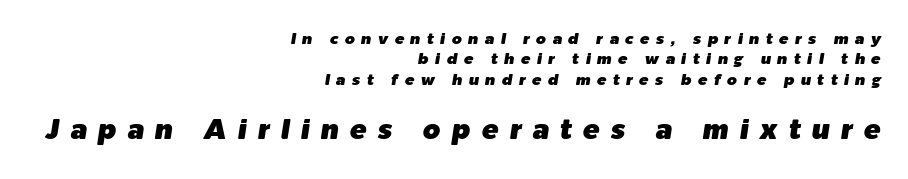
Q: Is the text italic (slanted)? A: Yes, it leans right by about 9 degrees.
Q: Is the text underlined? A: No.
Q: How is the paragraph aligned? A: Right-aligned.
Q: Is the spacing between letters normal or unusually wide? A: Unusually wide.
Q: Is the spacing between lines tight, normal or loose? A: Normal.
Q: Which block of text is set in a larger size, the first (top) or the second (bottom)? A: The second (bottom) one.
Q: Width (condensed, normal, or wide)? A: Normal.
Q: Stroke contrast? A: Low.
Q: x-height? A: Medium.
Q: Monospaced? A: No.
